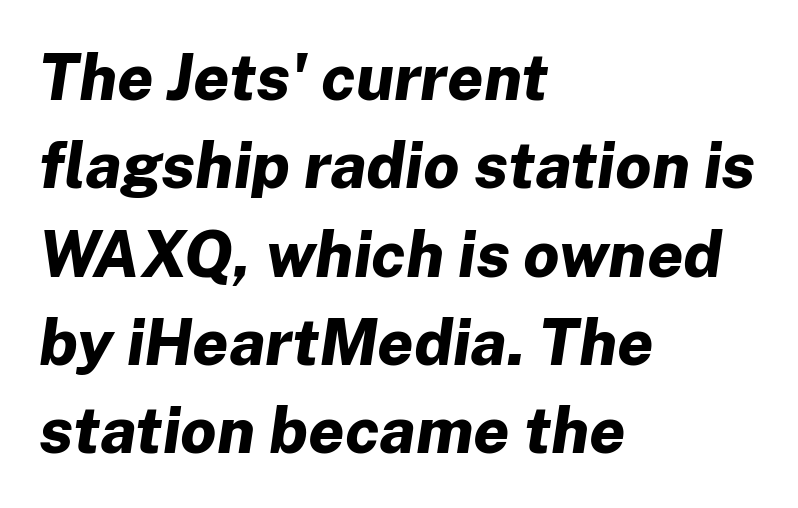
The passage shown is typed in a proportional face where columns would drift. Would a proofreader flag this as italicized? Yes. You'd pick this weight for a headline — it's a proper bold. The baseline area is clear. A classic flush-left, rag-right setting is used for this passage.
